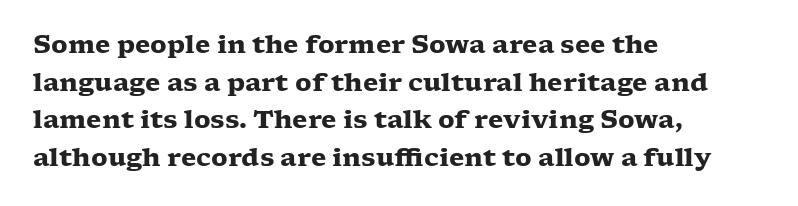
Q: Is the text bold? A: Yes.
Q: Is the text italic (slanted)? A: No, it is upright.
Q: Is the text underlined? A: No.
Q: How is the paragraph aligned? A: Left-aligned.
Q: Is the spacing between letters normal or unusually wide? A: Normal.
Q: Is the spacing between lines tight, normal or loose? A: Normal.
